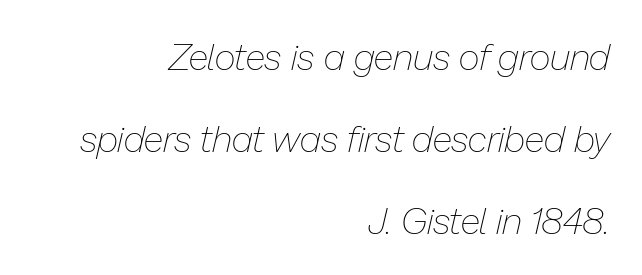
The image shows 37 px thin type, italic (leaning right); set right-aligned, loose line spacing (2.21x), normal letter spacing, not underlined; low stroke contrast and a medium x-height.
